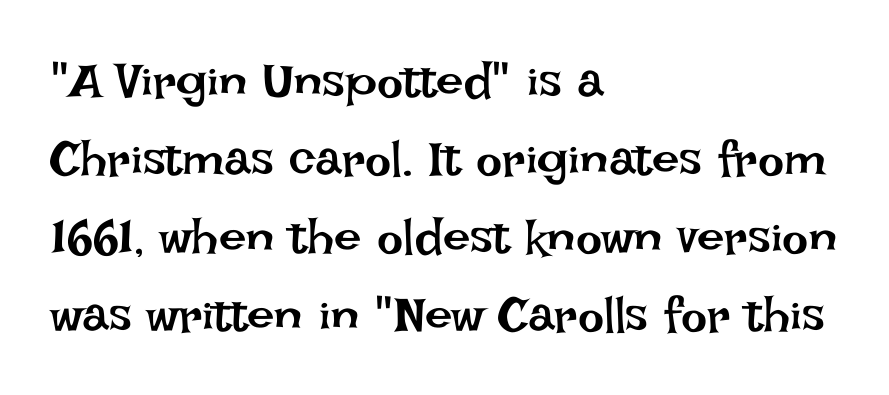
Q: Is the text bold? A: No.
Q: Is the text italic (slanted)? A: No, it is upright.
Q: Is the text underlined? A: No.
Q: How is the paragraph aligned? A: Left-aligned.
Q: Is the spacing between letters normal or unusually wide? A: Normal.
Q: Is the spacing between lines tight, normal or loose? A: Normal.
Q: Width (condensed, normal, or wide)? A: Normal.
Q: Stroke contrast? A: Low.
Q: x-height? A: Large.
Q: Monospaced? A: No.
